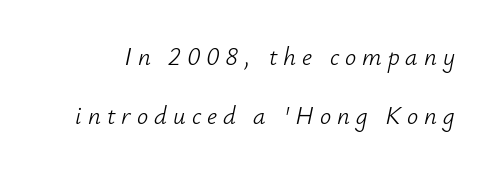
The image shows 25 px text type, italic (leaning right); set loose line spacing (2.36x), unusually wide letter spacing (+0.24 em), not underlined.
